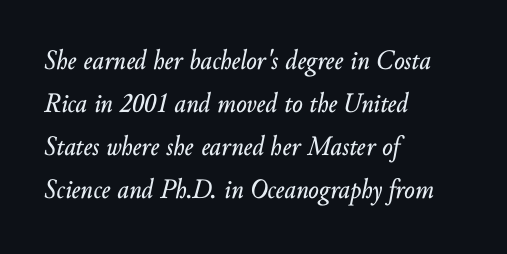
Q: Is the text italic (slanted)? A: Yes, it leans right by about 10 degrees.
Q: Is the text underlined? A: No.
Q: How is the paragraph aligned? A: Left-aligned.
Q: Is the spacing between letters normal or unusually wide? A: Normal.
Q: Is the spacing between lines tight, normal or loose? A: Normal.
Q: Width (condensed, normal, or wide)? A: Normal.
Q: Stroke contrast? A: Low.
Q: x-height? A: Small.
Q: Monospaced? A: No.
